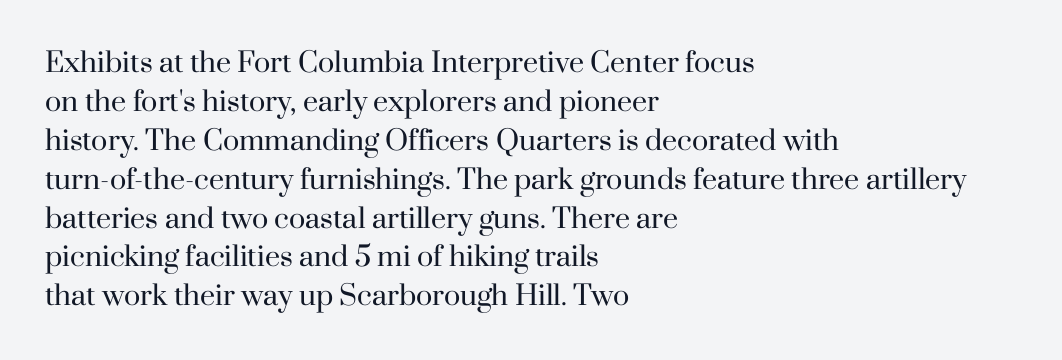
{"italic": "no", "bold": "no", "underline": "no", "align": "left", "line_spacing": "normal", "line_spacing_ratio": 1.44, "letter_spacing": "normal", "letter_spacing_em": 0.0, "glyph_px": 27}
